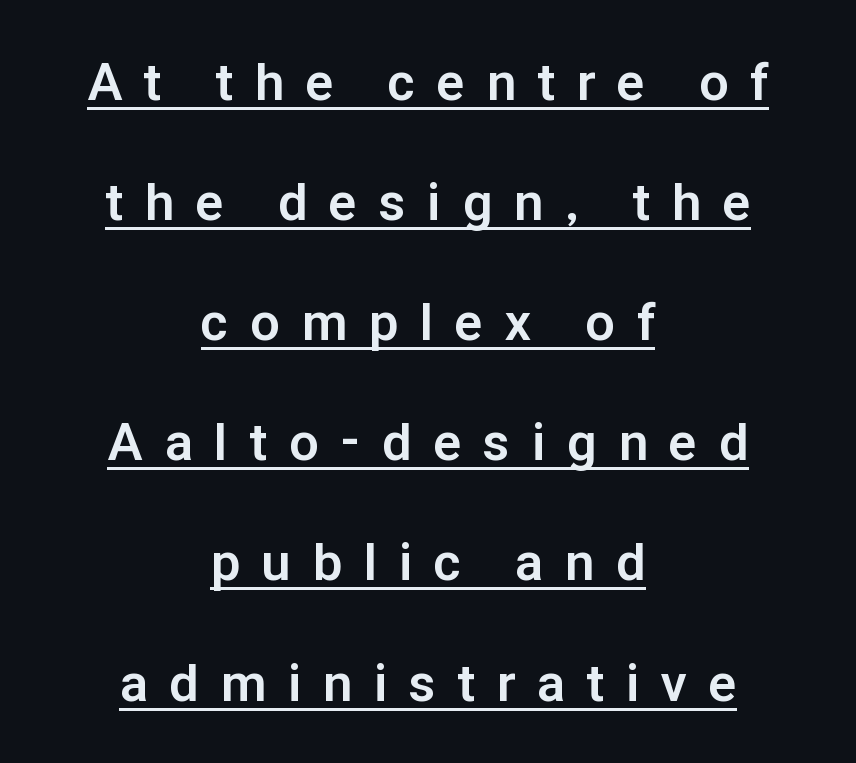
{"serif": "no", "italic": "no", "bold": "yes", "weight": "bold", "width": "normal", "stroke_contrast": "low", "x_height": "medium", "monospaced": "no", "underline": "yes", "align": "center", "line_spacing": "loose", "line_spacing_ratio": 2.31, "letter_spacing": "wide", "letter_spacing_em": 0.43, "glyph_px": 52}
